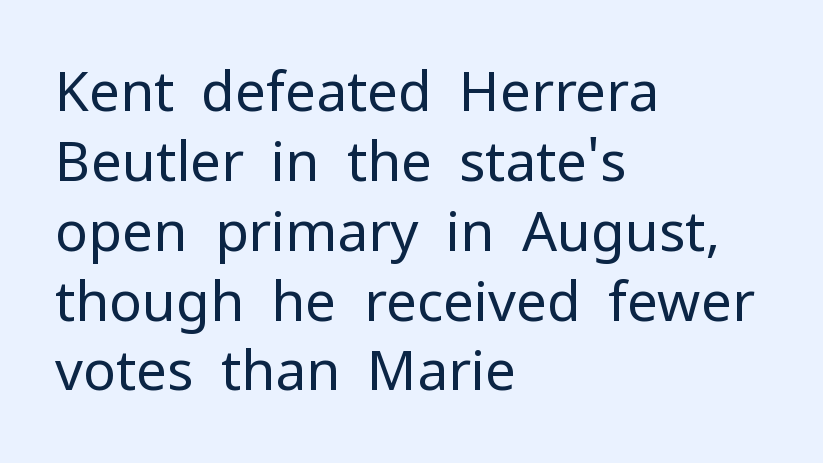
The letters advance in unequal steps, a hallmark of proportional type. Does the lettering tilt? It doesn't — this is upright. Counters stay open thanks to moderate or lighter strokes. Alignment: flush left. Regarding serifs, this sample does without them.
